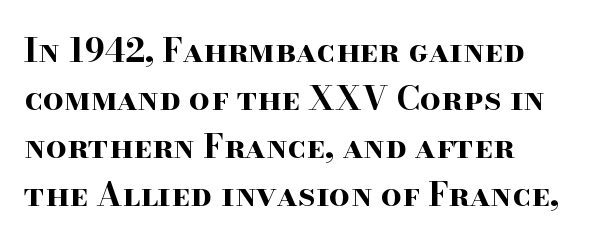
{"serif": "yes", "italic": "no", "bold": "yes", "weight": "bold", "width": "wide", "stroke_contrast": "high", "x_height": "small", "monospaced": "no", "underline": "no", "align": "left", "line_spacing": "normal", "line_spacing_ratio": 1.45, "letter_spacing": "normal", "letter_spacing_em": 0.0, "glyph_px": 33}
